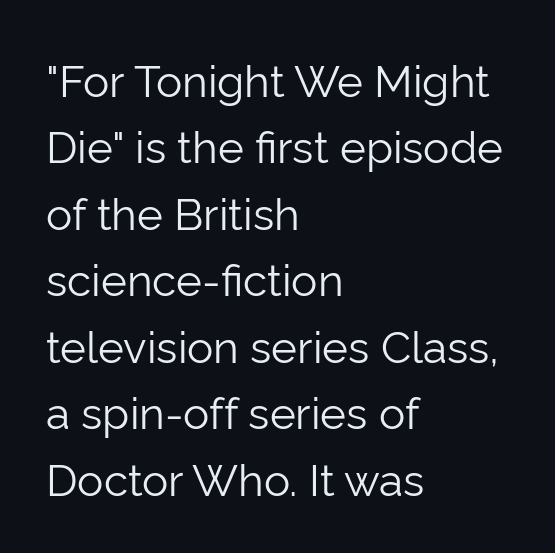
The image shows 44 px light sans-serif type, upright; set left-aligned, normal line spacing (1.51x), normal letter spacing, not underlined; low stroke contrast and a medium x-height.
